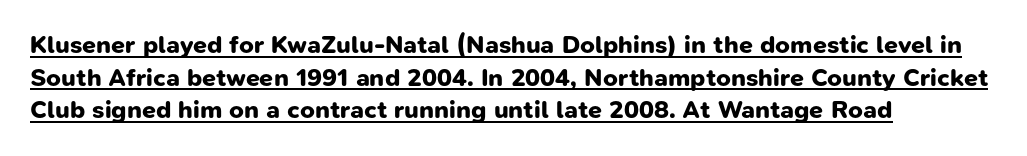
The font is running at its bold setting. Each line starts at the same left margin while the right side varies. Compared with typical body copy, the letter spacing here is the same. In designer terms, the underline attribute is active on this setting. A typesetter would call this leading conventional body-copy spacing.
